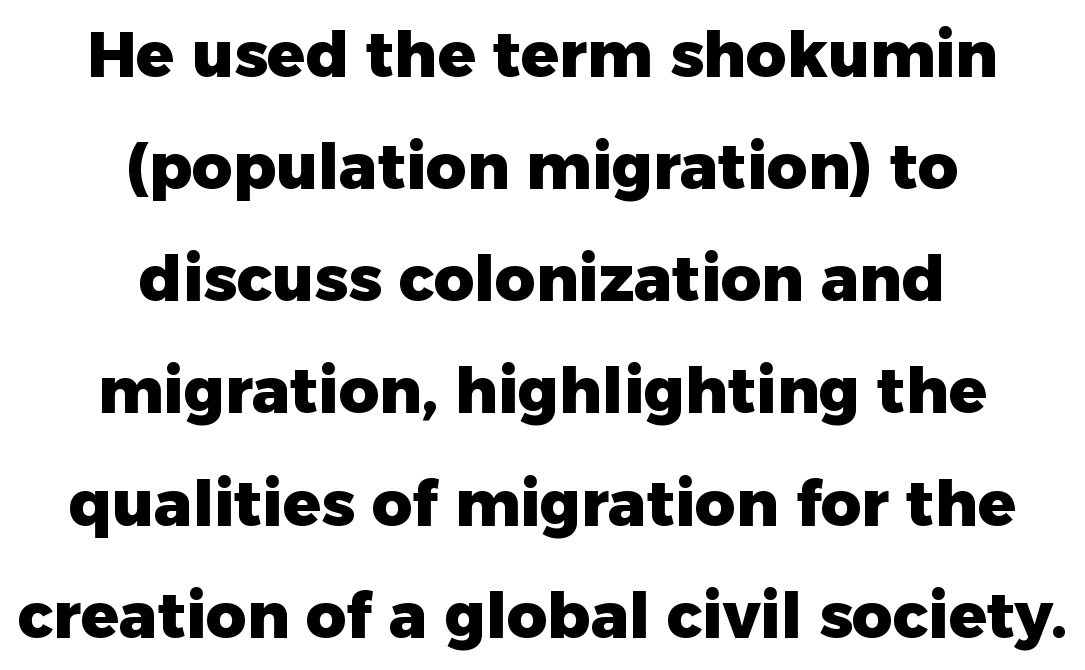
Tall strokes in this sample are plumb rather than angled. I'd describe the lettering as bold — thick and assertive. Note the varied advance widths — an 'i' is clearly narrower than an 'm'. Tracking value appears to be zero — textbook default spacing. Layout note: lines centered. Honestly, there is no underline to notice here at all.
